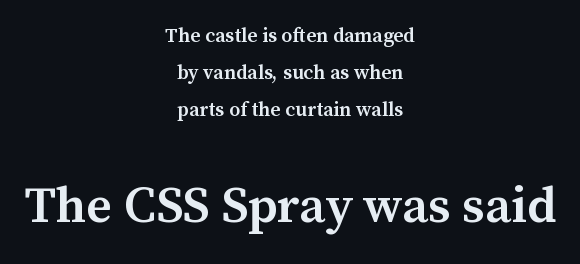
Q: Is the text bold? A: Semi-bold.
Q: Is the text italic (slanted)? A: No, it is upright.
Q: Is the typeface a serif or a sans-serif typeface? A: Serif.
Q: Is the text underlined? A: No.
Q: How is the paragraph aligned? A: Centered.
Q: Is the spacing between letters normal or unusually wide? A: Normal.
Q: Which block of text is set in a larger size, the first (top) or the second (bottom)? A: The second (bottom) one.
Q: Width (condensed, normal, or wide)? A: Normal.
Q: Stroke contrast? A: Medium.
Q: x-height? A: Medium.
Q: Monospaced? A: No.
